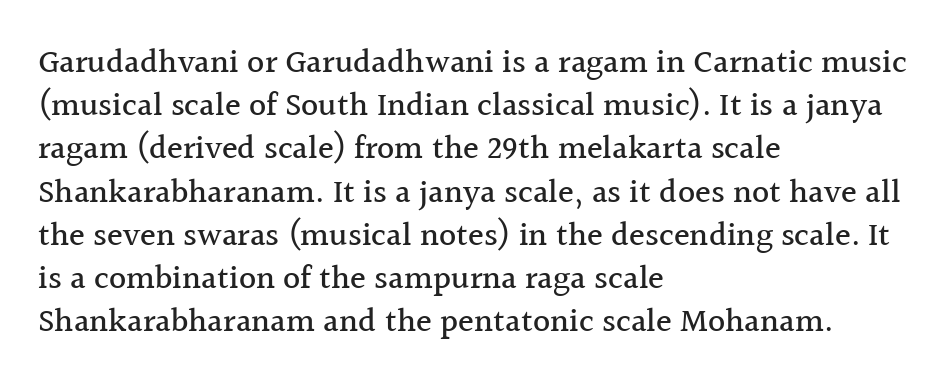
A typesetter would label this face a serif. Posture: straight, roman, zero tilt. Horizontally, the lines are justified to the leading edge only. The letters advance in unequal steps, a hallmark of proportional type. Words float on clear page, feet unadorned. Summary of vertical rhythm: regular, with standard interline spacing.
